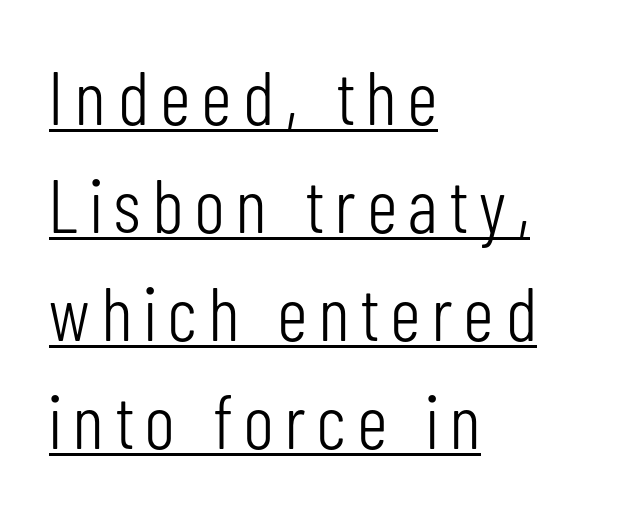
{"serif": "no", "italic": "no", "bold": "no", "weight": "light", "width": "condensed", "stroke_contrast": "low", "x_height": "medium", "monospaced": "no", "underline": "yes", "align": "left", "line_spacing": "normal", "line_spacing_ratio": 1.42, "glyph_px": 76}
